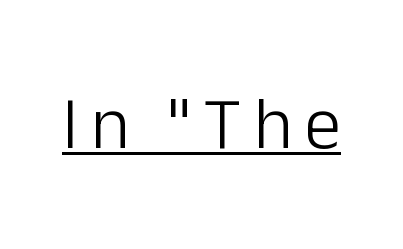
{"serif": "no", "italic": "no", "bold": "no", "weight": "light", "width": "normal", "stroke_contrast": "low", "x_height": "medium", "monospaced": "no", "underline": "yes", "glyph_px": 74}
